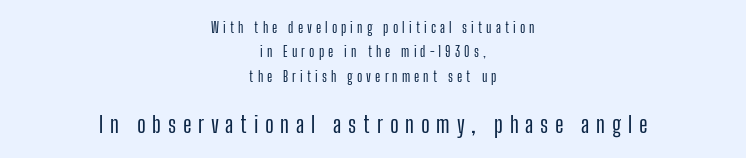
You can tell it's not italic because the verticals are truly vertical. This layout puts the modest block above and the oversized block below. Substantial extra tracking has been applied to these lines. Unmarked baselines from the first word to the last. The lines are quadded center.
